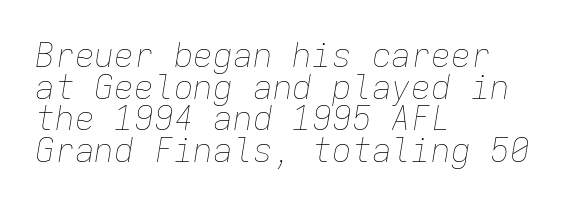
The image shows 33 px thin type, italic (leaning right), monospaced; set left-aligned, tight line spacing (0.96x), normal letter spacing, not underlined; low stroke contrast and a medium x-height.
